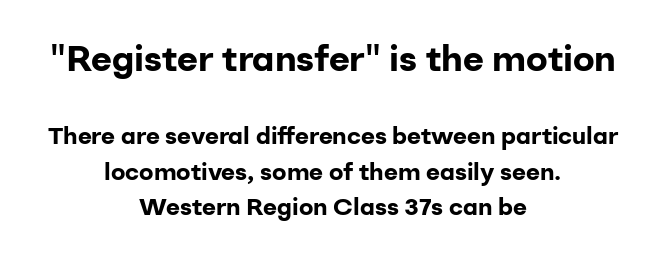
The image shows 36 px bold sans-serif type, upright; set centered, normal line spacing (1.48x), normal letter spacing, not underlined; the first (top) block is 1.5x larger; low stroke contrast and a medium x-height.
